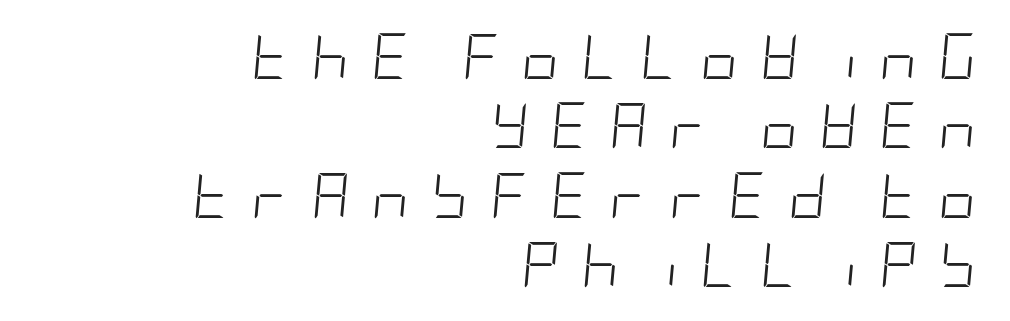
{"italic": "yes", "lean": "right", "slant_degrees": 5, "bold": "no", "weight": "light", "width": "condensed", "stroke_contrast": "low", "x_height": "large", "underline": "no", "align": "right", "line_spacing": "normal", "line_spacing_ratio": 1.51, "letter_spacing": "wide", "letter_spacing_em": 0.48, "glyph_px": 46}
